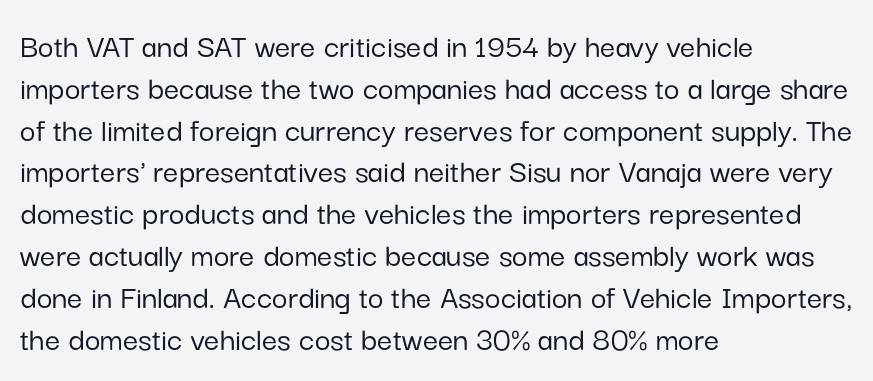
Is this a fixed-width face? No — the glyphs have proportional, varying widths. Serifs: no, the terminals of the letterforms are clean. Inter-character spacing is left at the font's built-in metrics. Designer's note — italics off, roman on.
